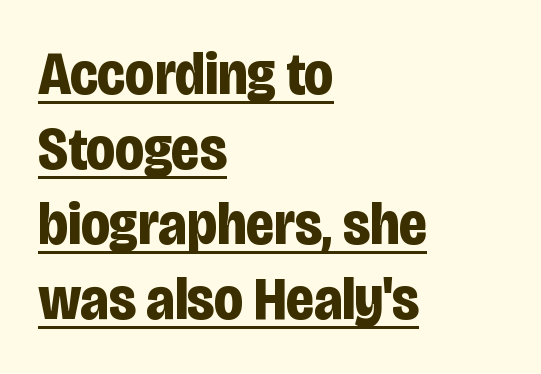
The image shows 60 px bold, condensed sans-serif type, upright; set left-aligned, normal line spacing (1.25x), normal letter spacing, underlined; low stroke contrast and a large x-height.
